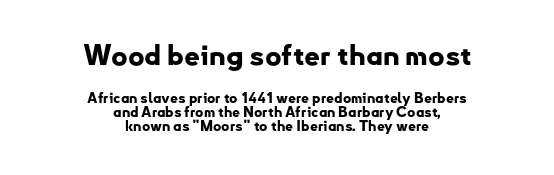
The image shows 28 px bold sans-serif type, upright; set centered, tight line spacing (0.99x), normal letter spacing, not underlined; the first (top) block is 2.0x larger; low stroke contrast and a small x-height.
